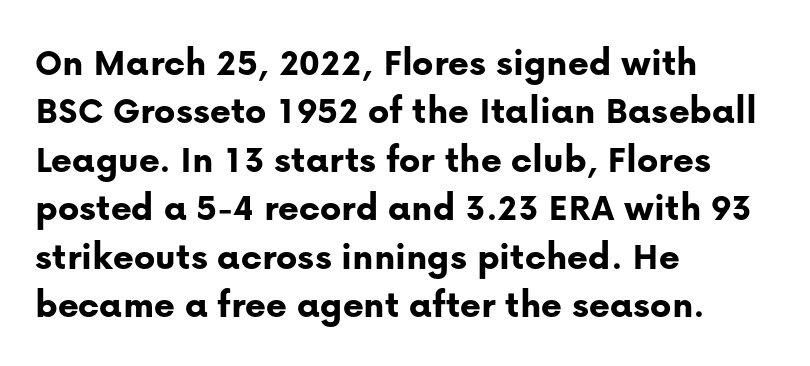
The image shows 40 px bold sans-serif type, upright; set left-aligned, line spacing 1.21x, normal letter spacing, not underlined; low stroke contrast and a medium x-height.
